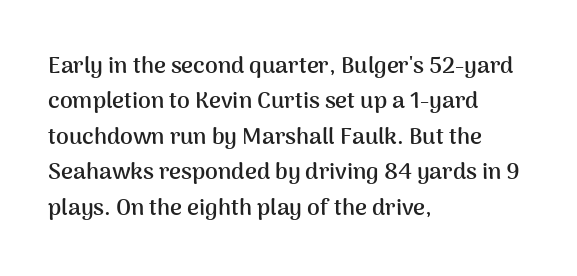
The strip under each line holds only bare page. The designer left line spacing at the default. Typeset ragged right — the left edge is the straight one. Heavy-handed strokes throughout: this text is bold.
